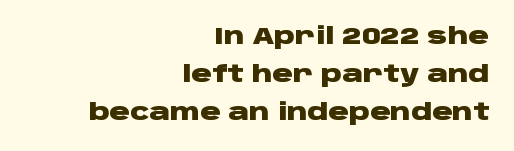
Summary of weight: heavy, a full bold. A typesetter would call this zero additional tracking. If you drew a ruler down the right edge, every line would touch it. Is there much room between lines? A standard amount, neither cramped nor airy. This is roman type, the default non-slanted kind.
